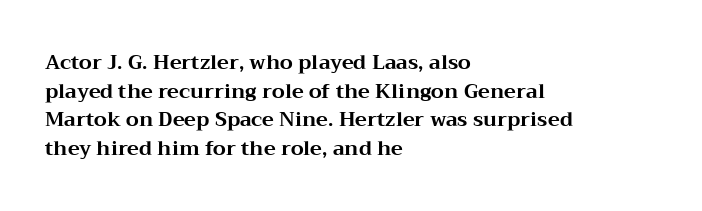
The image shows 20 px bold type, upright; set left-aligned, normal line spacing (1.43x), normal letter spacing, not underlined.
